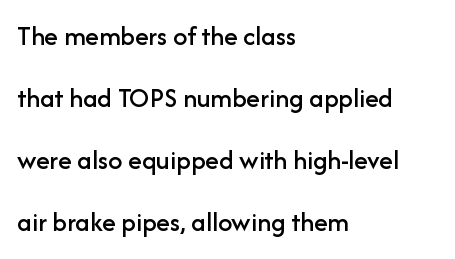
Q: Is the text italic (slanted)? A: No, it is upright.
Q: Is the typeface a serif or a sans-serif typeface? A: Sans-serif.
Q: Is the text underlined? A: No.
Q: How is the paragraph aligned? A: Left-aligned.
Q: Is the spacing between letters normal or unusually wide? A: Normal.
Q: Is the spacing between lines tight, normal or loose? A: Loose.
Q: Width (condensed, normal, or wide)? A: Normal.
Q: Stroke contrast? A: Low.
Q: x-height? A: Medium.
Q: Monospaced? A: No.
